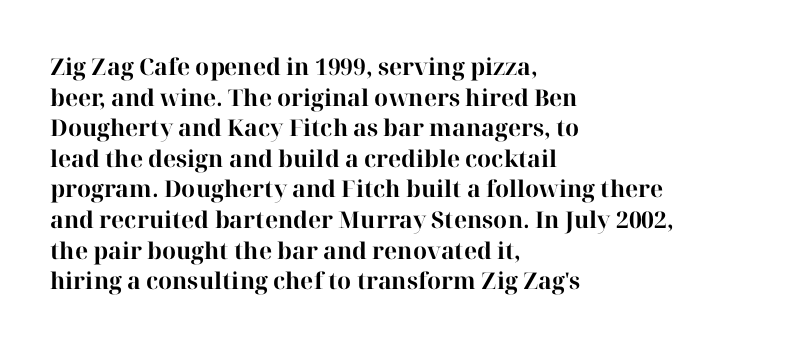
Q: Is the text bold? A: Yes.
Q: Is the text italic (slanted)? A: No, it is upright.
Q: Is the text underlined? A: No.
Q: How is the paragraph aligned? A: Left-aligned.
Q: Is the spacing between letters normal or unusually wide? A: Normal.
Q: Is the spacing between lines tight, normal or loose? A: Normal.
